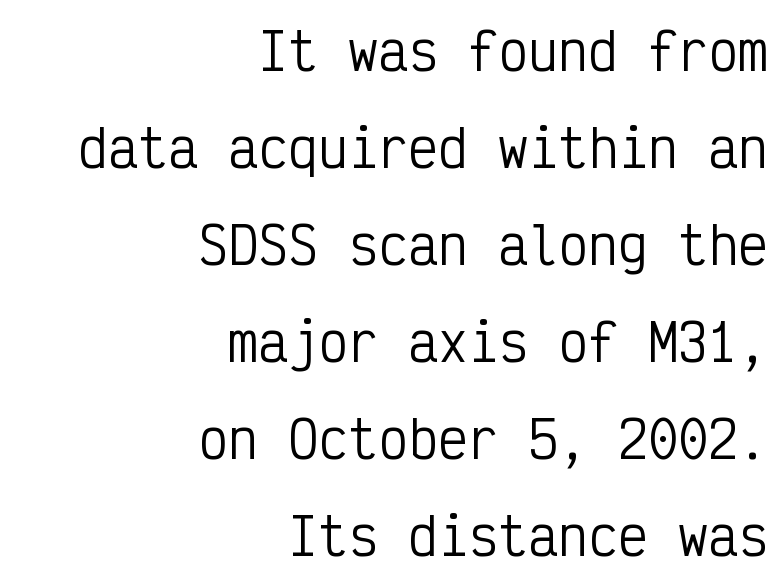
Q: Is the text bold? A: No.
Q: Is the text italic (slanted)? A: No, it is upright.
Q: Is the typeface a serif or a sans-serif typeface? A: Sans-serif.
Q: Is the text underlined? A: No.
Q: How is the paragraph aligned? A: Right-aligned.
Q: Is the spacing between letters normal or unusually wide? A: Normal.
Q: Is the spacing between lines tight, normal or loose? A: Loose.
Q: Width (condensed, normal, or wide)? A: Condensed.
Q: Stroke contrast? A: Low.
Q: x-height? A: Medium.
Q: Monospaced? A: Yes.
